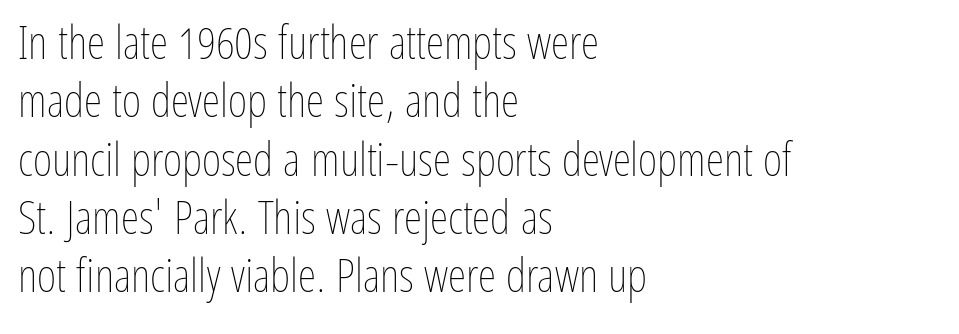
Q: Is the text bold? A: No.
Q: Is the text italic (slanted)? A: No, it is upright.
Q: Is the text underlined? A: No.
Q: How is the paragraph aligned? A: Left-aligned.
Q: Is the spacing between letters normal or unusually wide? A: Normal.
Q: Width (condensed, normal, or wide)? A: Condensed.
Q: Stroke contrast? A: Low.
Q: x-height? A: Medium.
Q: Monospaced? A: No.
